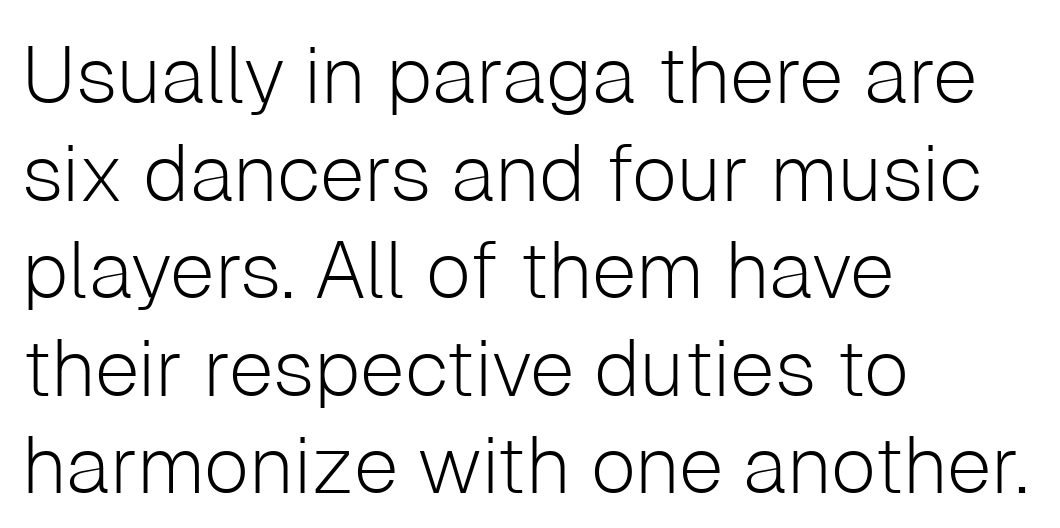
Compared with a typical body face, this is equally light or lighter still. What kind of face is this? One without serifs — a sans. This sample uses an upright cut, with every glyph sitting square on the baseline. Does extra space separate the letters? No, they use regular spacing. Each letter keeps its own natural width here, so spacing adapts to shape. Line starts are locked; line ends wander.
